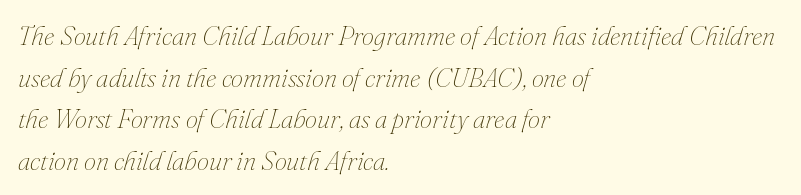
Q: Is the text bold? A: No.
Q: Is the text italic (slanted)? A: Yes, it leans right by about 16 degrees.
Q: Is the text underlined? A: No.
Q: How is the paragraph aligned? A: Left-aligned.
Q: Is the spacing between letters normal or unusually wide? A: Normal.
Q: Is the spacing between lines tight, normal or loose? A: Normal.
